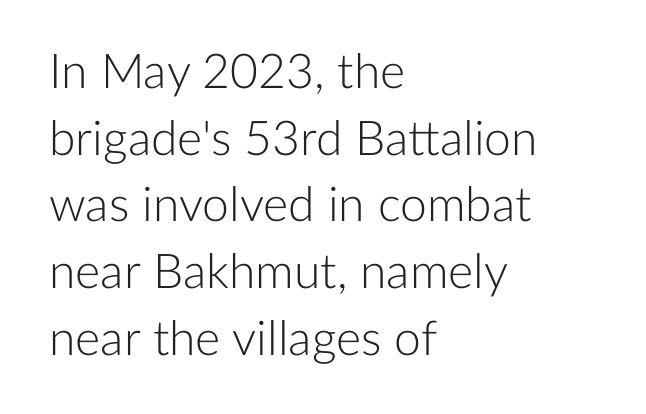
The image shows 48 px light sans-serif type, upright; set left-aligned, normal line spacing (1.39x), normal letter spacing, not underlined; low stroke contrast and a medium x-height.
